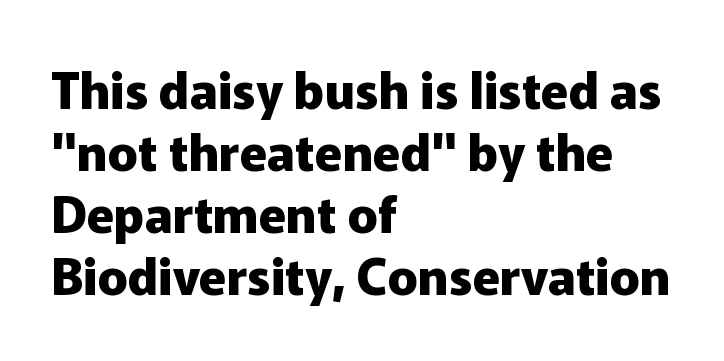
The image shows 50 px heavy sans-serif type, upright; set left-aligned, line spacing 1.24x, normal letter spacing, not underlined; low stroke contrast and a medium x-height.
